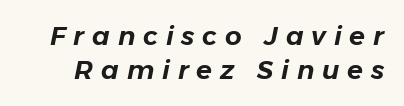
{"italic": "yes", "lean": "right", "slant_degrees": 11, "underline": "no", "line_spacing": "normal", "line_spacing_ratio": 1.31, "letter_spacing": "wide", "letter_spacing_em": 0.3, "glyph_px": 26}
